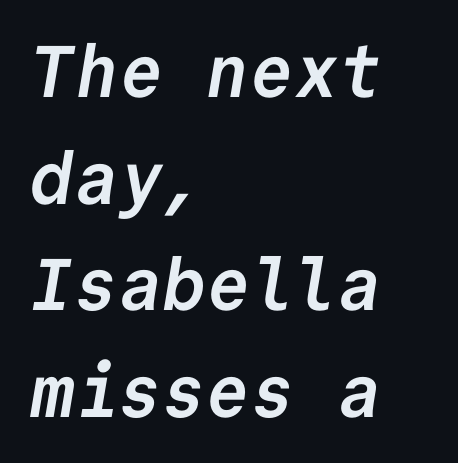
This sample has the even, mechanical cadence of fixed-width lettering. Left-aligned paragraph, ragged on the right. Nobody touched the tracking dial on this one. Glance below the letters and you will spot only blank space. These lines are composed in type without serifs. The rendering uses a bold face; every stroke is thick and dark.
